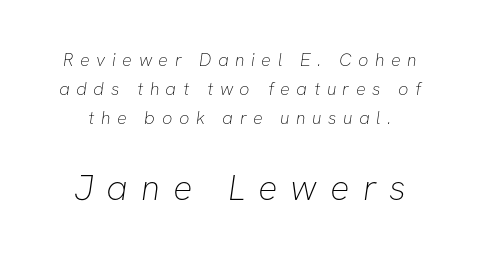
Line spacing here is normal. Here the second block reads like a headline and the first like body copy. Underline: absent. Is this a heavy cut? Hardly; it is regular or lighter. Are there feet on the stems? There aren't — it's a sans.
